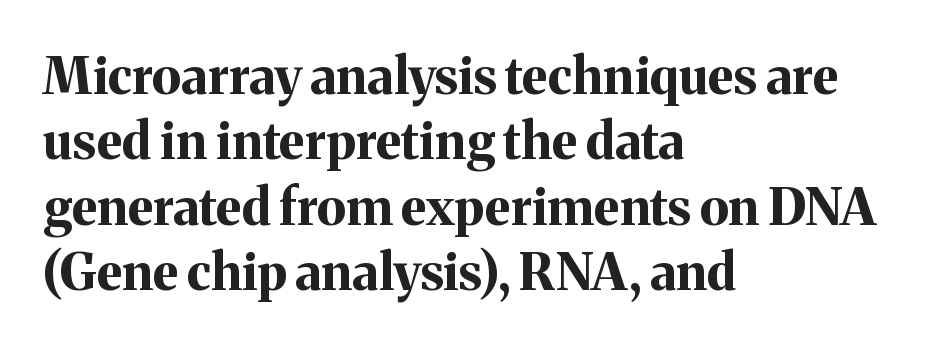
Q: Is the text bold? A: Yes.
Q: Is the text italic (slanted)? A: No, it is upright.
Q: Is the typeface a serif or a sans-serif typeface? A: Serif.
Q: Is the text underlined? A: No.
Q: How is the paragraph aligned? A: Left-aligned.
Q: Is the spacing between letters normal or unusually wide? A: Normal.
Q: Is the spacing between lines tight, normal or loose? A: Normal.
Q: Width (condensed, normal, or wide)? A: Normal.
Q: Stroke contrast? A: Medium.
Q: x-height? A: Medium.
Q: Monospaced? A: No.
